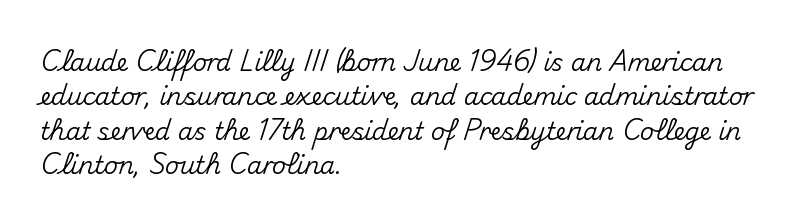
Q: Is the text italic (slanted)? A: Yes.
Q: Is the text underlined? A: No.
Q: How is the paragraph aligned? A: Left-aligned.
Q: Is the spacing between letters normal or unusually wide? A: Normal.
Q: Is the spacing between lines tight, normal or loose? A: Normal.
